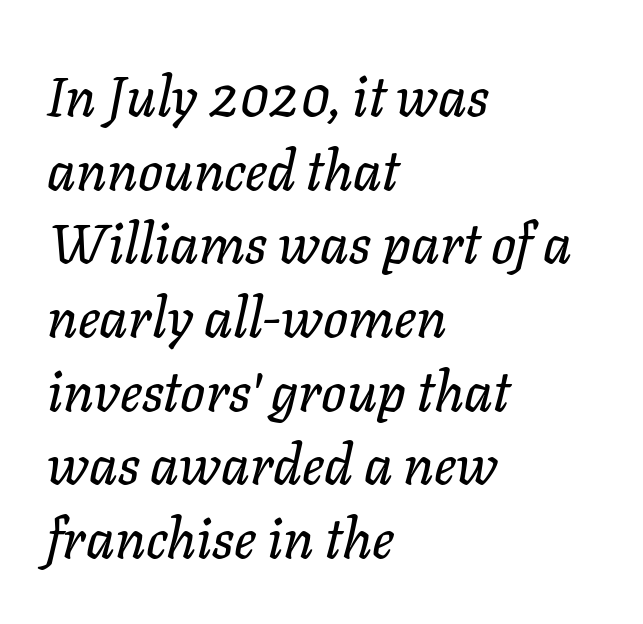
The image shows 55 px text type, italic (leaning right); set left-aligned, normal line spacing (1.34x), normal letter spacing, not underlined; low stroke contrast and a medium x-height.
